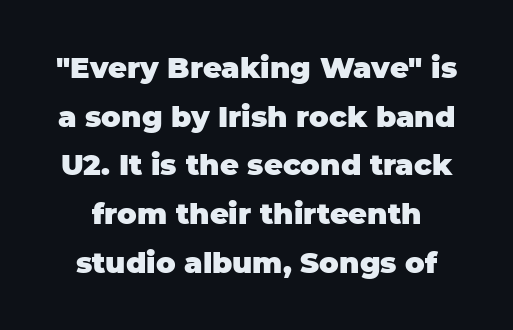
The image shows 29 px heavy sans-serif type, upright; set normal line spacing (1.68x), normal letter spacing, not underlined; low stroke contrast and a large x-height.
